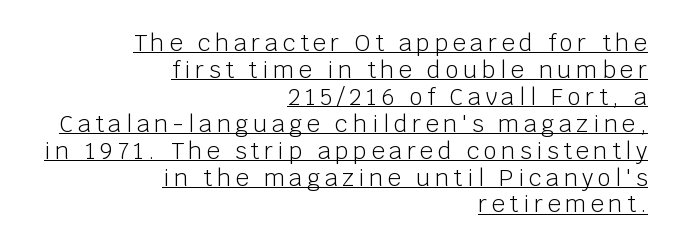
{"italic": "no", "bold": "no", "underline": "yes", "align": "right", "line_spacing_ratio": 1.17, "letter_spacing": "wide", "letter_spacing_em": 0.2, "glyph_px": 23}
